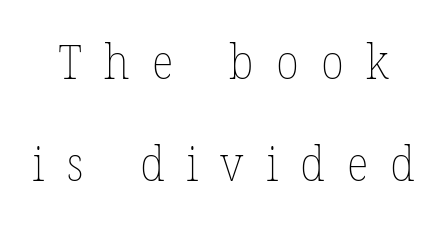
{"bold": "no", "weight": "thin", "width": "normal", "stroke_contrast": "low", "x_height": "medium", "monospaced": "no", "underline": "no", "line_spacing": "loose", "line_spacing_ratio": 2.17, "letter_spacing": "wide", "letter_spacing_em": 0.47, "glyph_px": 47}
